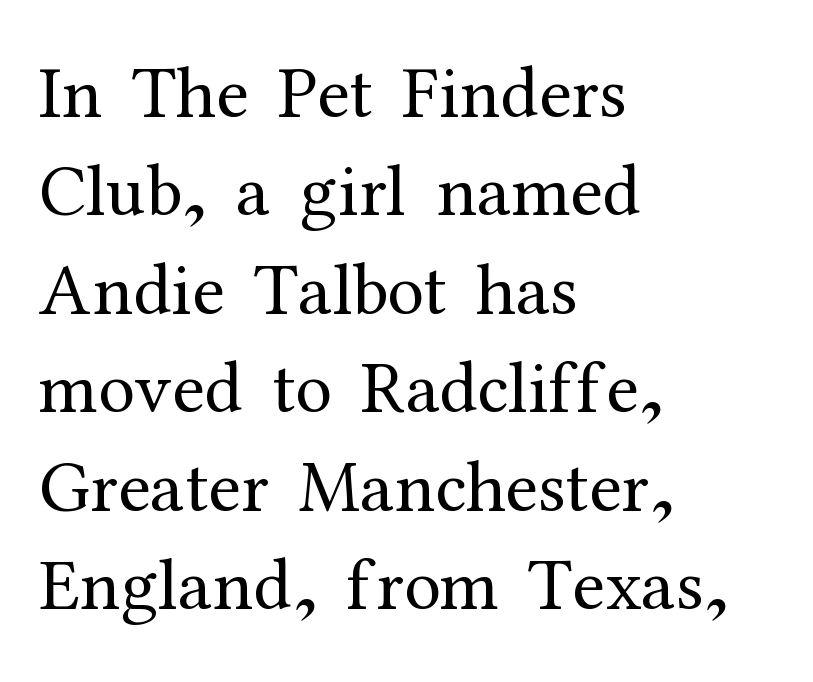
The image shows 74 px regular-weight serif type, upright; set left-aligned, normal line spacing (1.33x), normal letter spacing, not underlined; medium stroke contrast and a medium x-height.
